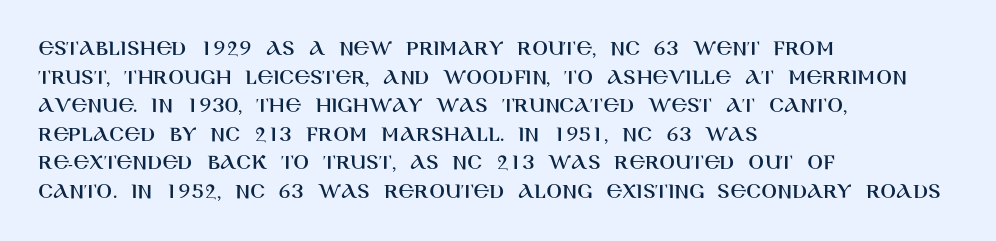
Each line starts at the same left margin while the right side varies. This sample uses plain, unmodified letter spacing. Only glyphs here, with clear space below each row. The letters stand upright; this is a roman face.
